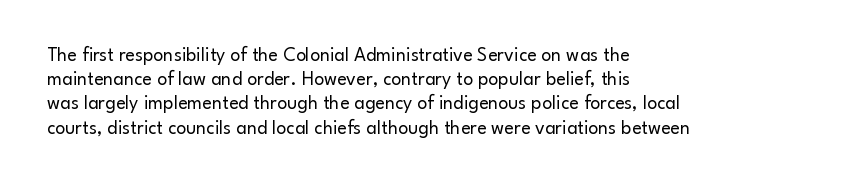
Q: Is the text bold? A: No.
Q: Is the text italic (slanted)? A: No, it is upright.
Q: Is the text underlined? A: No.
Q: How is the paragraph aligned? A: Left-aligned.
Q: Is the spacing between letters normal or unusually wide? A: Normal.
